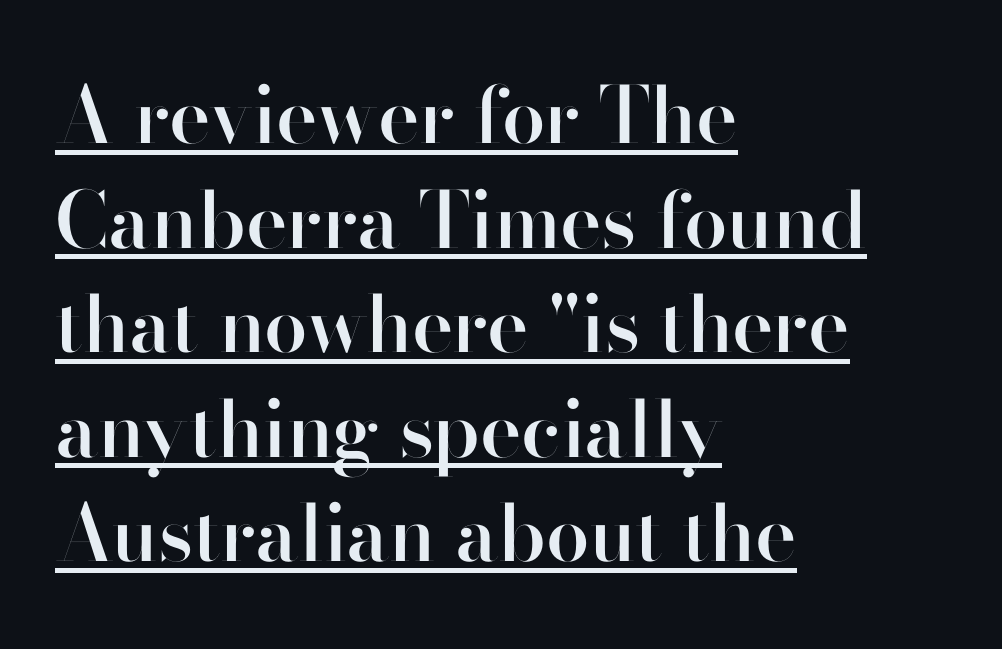
{"serif": "no", "italic": "no", "bold": "semi", "weight": "semibold", "width": "normal", "stroke_contrast": "high", "x_height": "small", "monospaced": "no", "underline": "yes", "align": "left", "line_spacing": "normal", "line_spacing_ratio": 1.34, "letter_spacing": "normal", "letter_spacing_em": 0.0, "glyph_px": 78}
